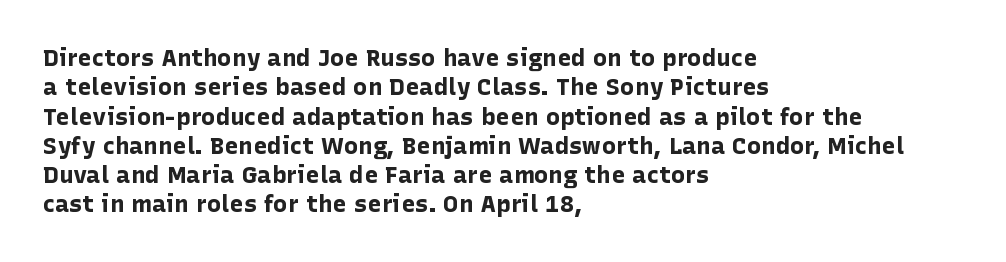
The image shows 24 px bold type, upright; set left-aligned, line spacing 1.22x, normal letter spacing, not underlined.
